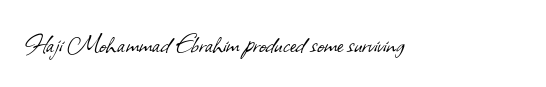
{"serif": "no", "bold": "no", "weight": "light", "width": "normal", "stroke_contrast": "low", "x_height": "small", "monospaced": "no", "underline": "no", "letter_spacing": "normal", "letter_spacing_em": 0.0, "glyph_px": 30}
